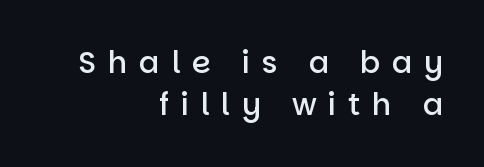
Q: Is the text bold? A: Semi-bold.
Q: Is the text italic (slanted)? A: No, it is upright.
Q: Is the typeface a serif or a sans-serif typeface? A: Sans-serif.
Q: Is the text underlined? A: No.
Q: How is the paragraph aligned? A: Right-aligned.
Q: Is the spacing between letters normal or unusually wide? A: Unusually wide.
Q: Is the spacing between lines tight, normal or loose? A: Normal.
Q: Width (condensed, normal, or wide)? A: Normal.
Q: Stroke contrast? A: Low.
Q: x-height? A: Large.
Q: Monospaced? A: No.
